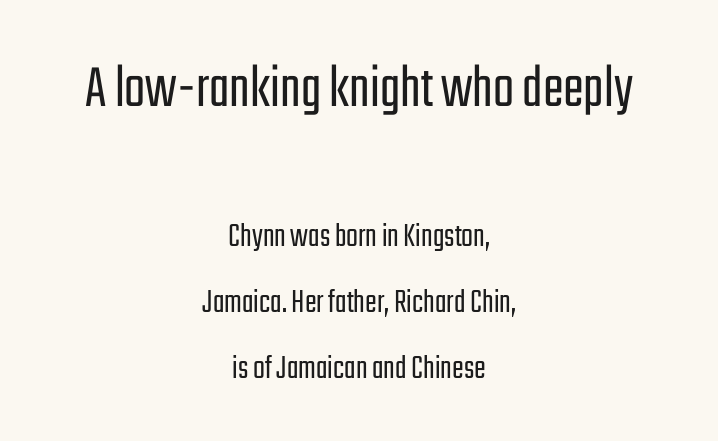
The foot of each line stays bare and open. Short note: letters normally spaced. No chunkiness to these letters — they're not bold. The specimen reads as upright at a glance. Each letter keeps its own natural width here, so spacing adapts to shape.
